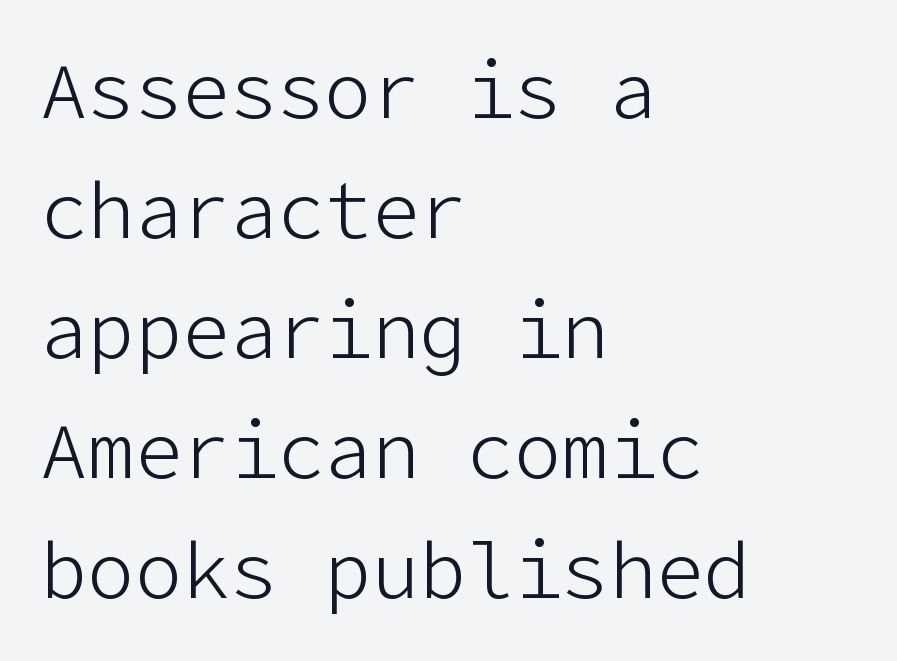
The image shows 79 px light sans-serif type, upright; set left-aligned, normal line spacing (1.52x), normal letter spacing, not underlined; low stroke contrast and a medium x-height.
